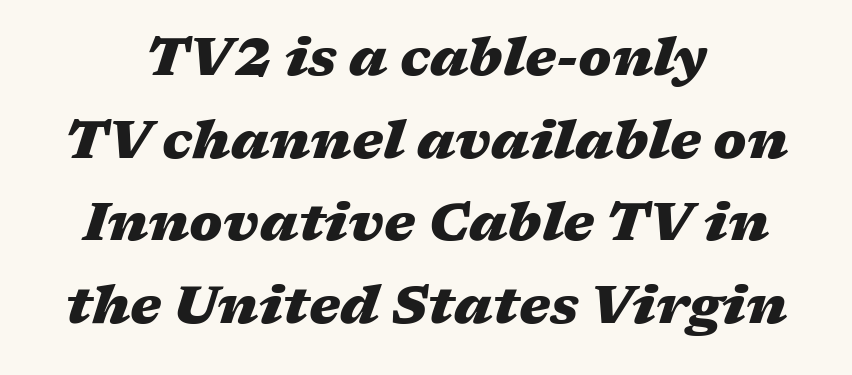
Nothing unusual about the tracking: characters are spaced as the font intends. The letters advance in unequal steps, a hallmark of proportional type. The whole block is typeset with a tilt. Students, observe: this is what conventionally led text looks like.
